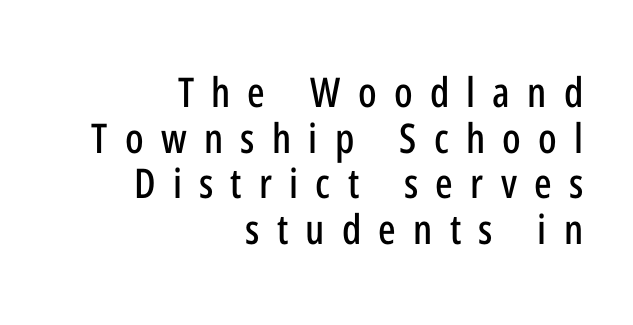
The image shows 41 px condensed sans-serif type, upright; set right-aligned, tight line spacing (1.11x), unusually wide letter spacing (+0.42 em), not underlined; low stroke contrast and a medium x-height.
